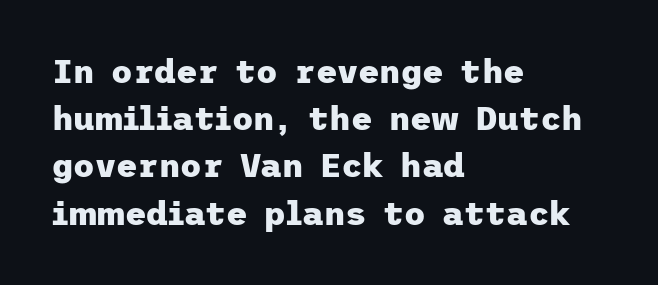
{"serif": "no", "italic": "no", "bold": "yes", "weight": "heavy", "width": "normal", "stroke_contrast": "low", "x_height": "medium", "underline": "no", "align": "left", "line_spacing": "normal", "line_spacing_ratio": 1.43, "letter_spacing": "normal", "letter_spacing_em": 0.0, "glyph_px": 33}
